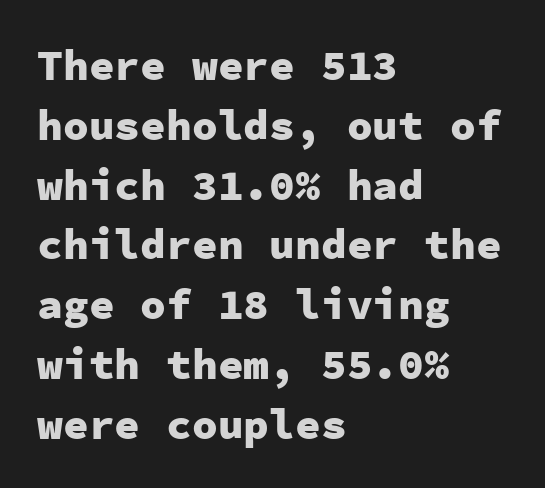
The image shows 43 px heavy sans-serif type, upright, monospaced; set left-aligned, normal line spacing (1.39x), normal letter spacing, not underlined; low stroke contrast and a medium x-height.
